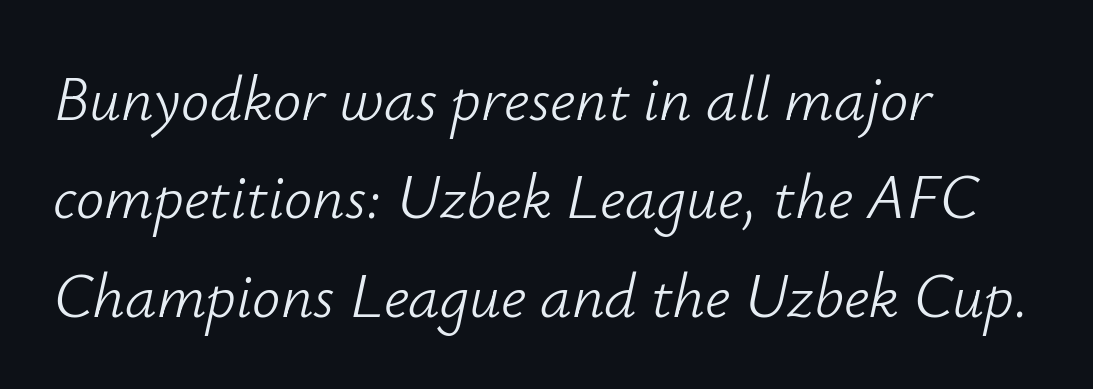
The image shows 63 px light type, italic (leaning right); set left-aligned, normal line spacing (1.56x), normal letter spacing, not underlined; low stroke contrast and a small x-height.
